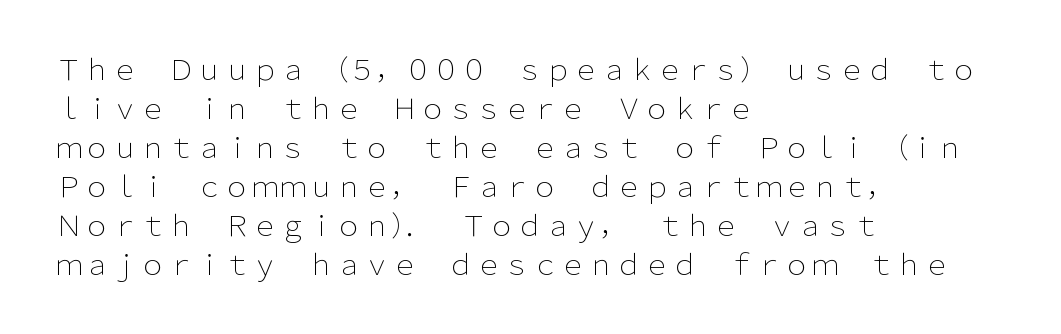
Here the glyphs are tracked normally, forming tight word shapes. Look at the bottom of the vertical strokes: they stop flat, with no serifs. A roman cut, with each character standing at attention. Reading down the column, the eye jumps a familiar distance to each next line. Underlining? Definitely not there. The letters advance in unequal steps, a hallmark of proportional type.
